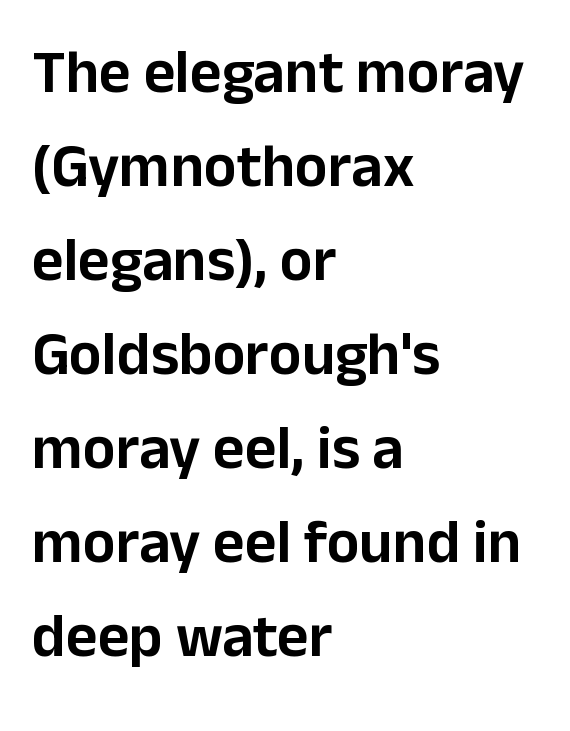
The image shows 61 px sans-serif type, upright; set left-aligned, normal line spacing (1.54x), normal letter spacing, not underlined; low stroke contrast and a medium x-height.
